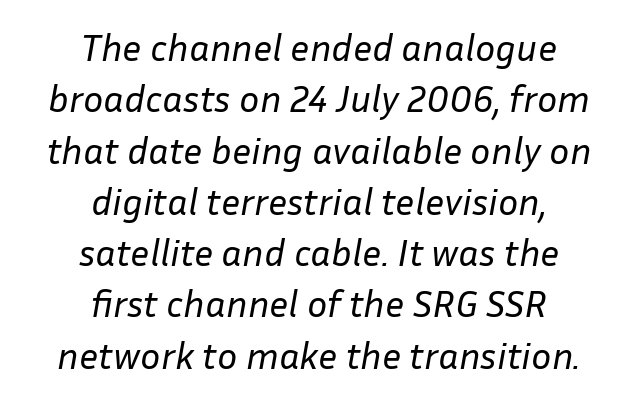
No letter is thick-stroked: the sample isn't bold. These lines stack symmetrically, like a column narrowing and widening about its center. The lettering tilts uniformly, giving the passage an italic look. This sample has the flowing, uneven cadence of proportional lettering. Clear beneath every line of the passage. There is no visible air inserted between adjacent glyphs.
